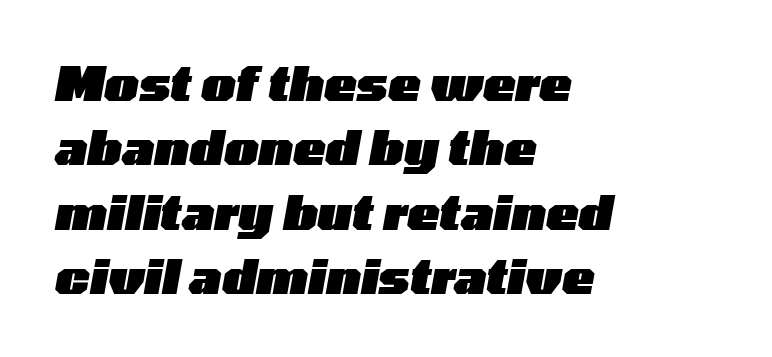
The image shows 48 px heavy, wide type, italic (leaning right); set left-aligned, normal line spacing (1.34x), normal letter spacing, not underlined; low stroke contrast and a medium x-height.
